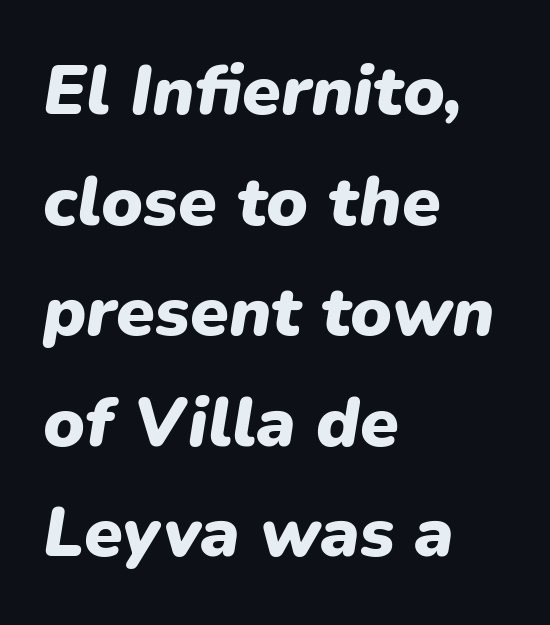
The image shows 70 px heavy type, italic (leaning right); set left-aligned, normal line spacing (1.58x), normal letter spacing, not underlined; low stroke contrast and a medium x-height.
